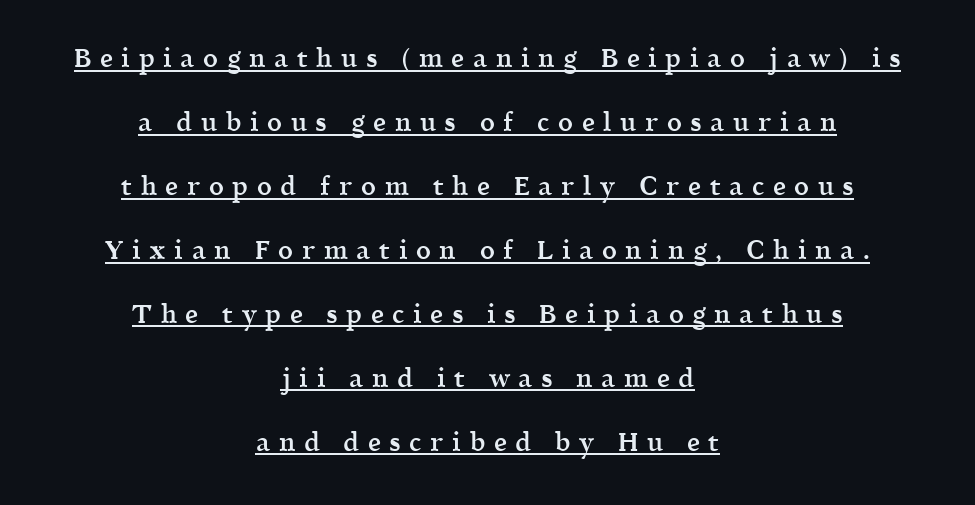
{"italic": "no", "bold": "semi", "underline": "yes", "align": "center", "line_spacing": "loose", "line_spacing_ratio": 2.46, "letter_spacing": "wide", "letter_spacing_em": 0.33, "glyph_px": 26}
